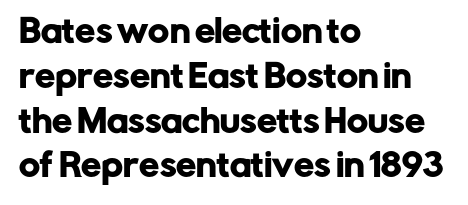
Proportional: the letters do not fall into vertical columns. Compared with typical paragraphs, the rows here are spaced about the same. The letters stand upright; this is a roman face. Notice how the passage keeps a crisp vertical edge on the left only. Inter-character spacing is left at the font's built-in metrics. The rendering shows plain stroke endings on the letterforms — a sans-serif design.
